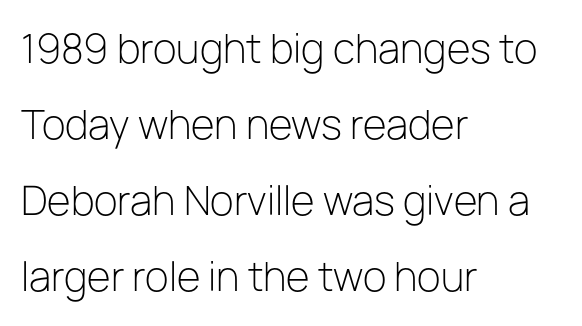
Q: Is the text bold? A: No.
Q: Is the text italic (slanted)? A: No, it is upright.
Q: Is the typeface a serif or a sans-serif typeface? A: Sans-serif.
Q: Is the text underlined? A: No.
Q: How is the paragraph aligned? A: Left-aligned.
Q: Is the spacing between letters normal or unusually wide? A: Normal.
Q: Is the spacing between lines tight, normal or loose? A: Loose.
Q: Width (condensed, normal, or wide)? A: Normal.
Q: Stroke contrast? A: Low.
Q: x-height? A: Medium.
Q: Monospaced? A: No.
